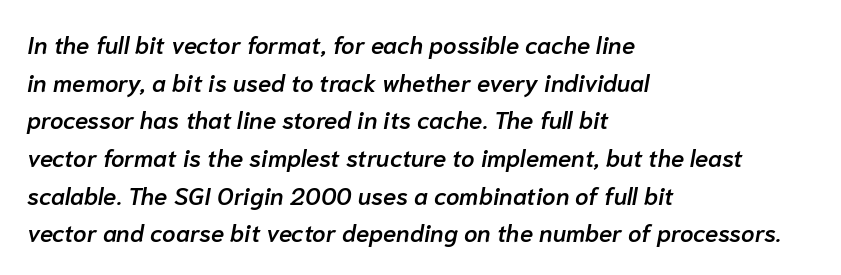
The image shows 24 px text type, italic (leaning right); set left-aligned, normal line spacing (1.57x), normal letter spacing, not underlined.
